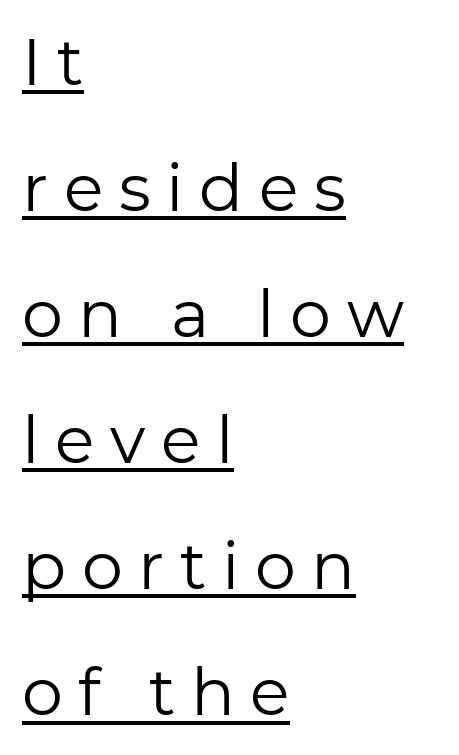
The image shows 65 px regular-weight sans-serif type, upright; set left-aligned, loose line spacing (1.94x), unusually wide letter spacing (+0.24 em), underlined; low stroke contrast and a medium x-height.
